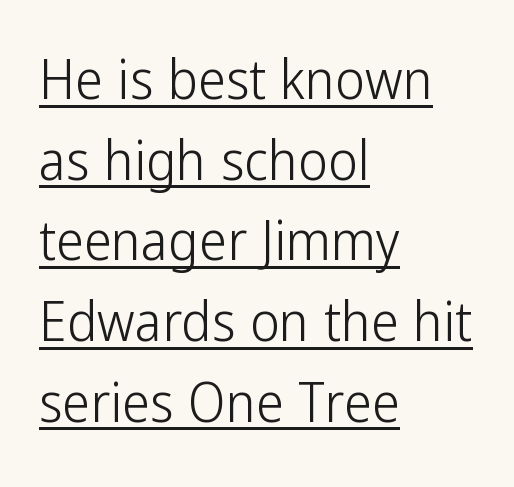
These lines are rendered in a variable-pitch font. The sample's only ornament is a line tracing under the words. Line beginnings align vertically; line endings do not. Notice how the stems are strictly vertical — no italics here.
